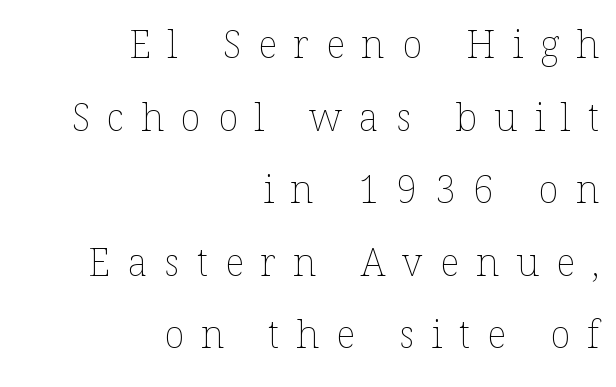
The image shows 38 px thin type, upright; set right-aligned, loose line spacing (1.91x), unusually wide letter spacing (+0.45 em), not underlined; low stroke contrast and a medium x-height.
